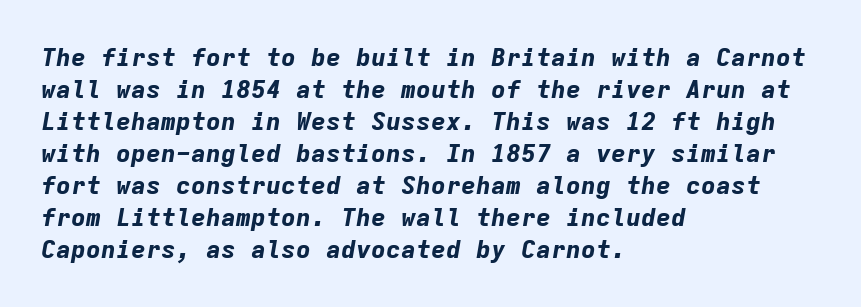
Q: Is the text bold? A: Yes.
Q: Is the text italic (slanted)? A: Yes, it leans right by about 9 degrees.
Q: Is the text underlined? A: No.
Q: How is the paragraph aligned? A: Left-aligned.
Q: Is the spacing between letters normal or unusually wide? A: Normal.
Q: Is the spacing between lines tight, normal or loose? A: Normal.
